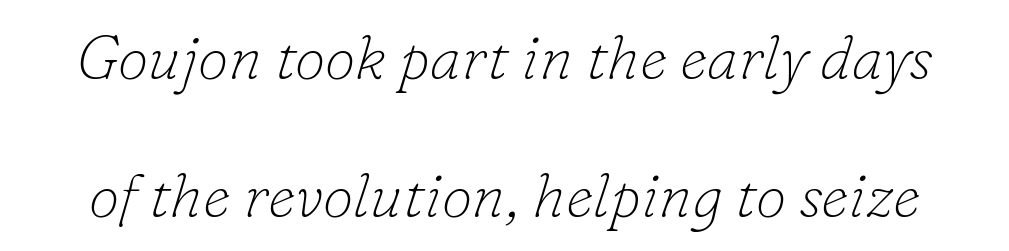
{"serif": "yes", "italic": "yes", "lean": "right", "slant_degrees": 16, "bold": "no", "weight": "thin", "width": "normal", "stroke_contrast": "low", "x_height": "small", "monospaced": "no", "underline": "no", "line_spacing": "loose", "line_spacing_ratio": 2.22, "letter_spacing": "normal", "letter_spacing_em": 0.0, "glyph_px": 62}
